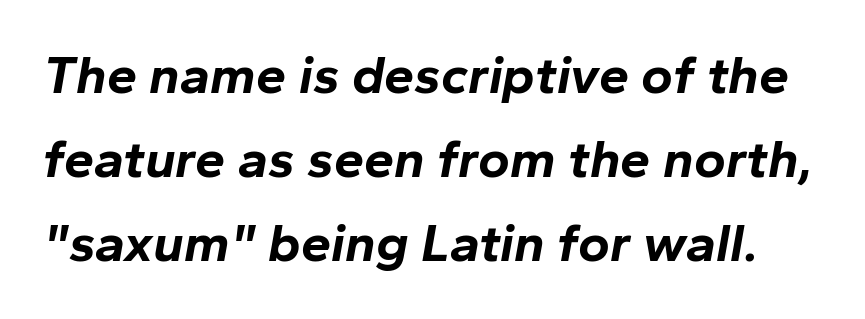
{"italic": "yes", "lean": "right", "slant_degrees": 10, "bold": "yes", "weight": "bold", "width": "normal", "stroke_contrast": "low", "x_height": "medium", "monospaced": "no", "underline": "no", "line_spacing": "normal", "line_spacing_ratio": 1.56, "letter_spacing": "normal", "letter_spacing_em": 0.0, "glyph_px": 54}
